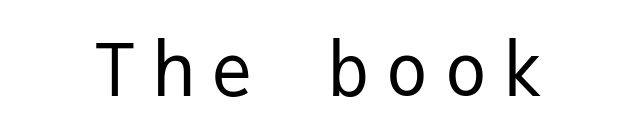
The image shows 73 px regular-weight sans-serif type, upright, monospaced; set unusually wide letter spacing (+0.2 em), not underlined; low stroke contrast and a medium x-height.
